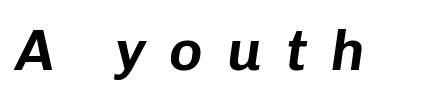
{"italic": "yes", "lean": "right", "slant_degrees": 8, "width": "normal", "stroke_contrast": "low", "x_height": "medium", "monospaced": "no", "underline": "no", "letter_spacing": "wide", "letter_spacing_em": 0.42, "glyph_px": 57}
